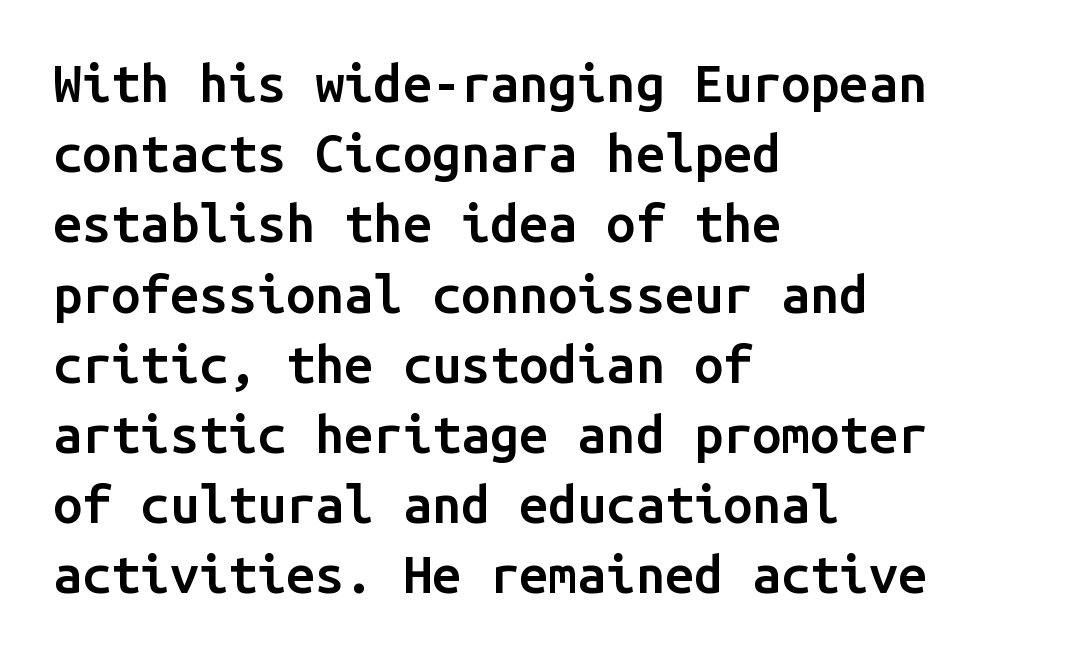
The image shows 52 px semibold sans-serif type, upright, monospaced; set left-aligned, normal line spacing (1.35x), normal letter spacing, not underlined; low stroke contrast and a medium x-height.
